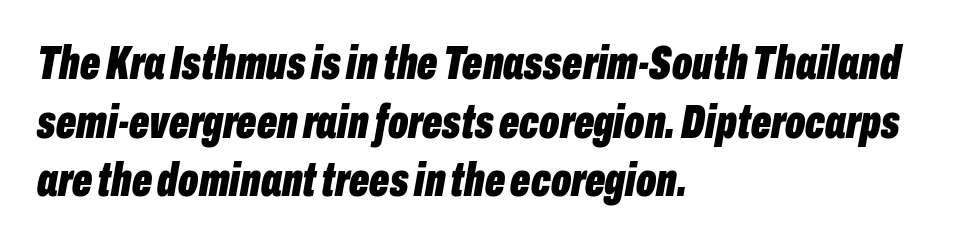
{"italic": "yes", "lean": "right", "slant_degrees": 10, "bold": "yes", "weight": "bold", "width": "condensed", "stroke_contrast": "low", "x_height": "medium", "monospaced": "no", "underline": "no", "align": "left", "line_spacing": "normal", "line_spacing_ratio": 1.25, "letter_spacing": "normal", "letter_spacing_em": 0.0, "glyph_px": 47}
